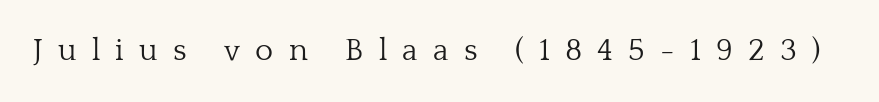
{"serif": "yes", "italic": "no", "bold": "no", "weight": "light", "width": "normal", "stroke_contrast": "low", "x_height": "medium", "monospaced": "no", "underline": "no", "letter_spacing": "wide", "letter_spacing_em": 0.49, "glyph_px": 31}
